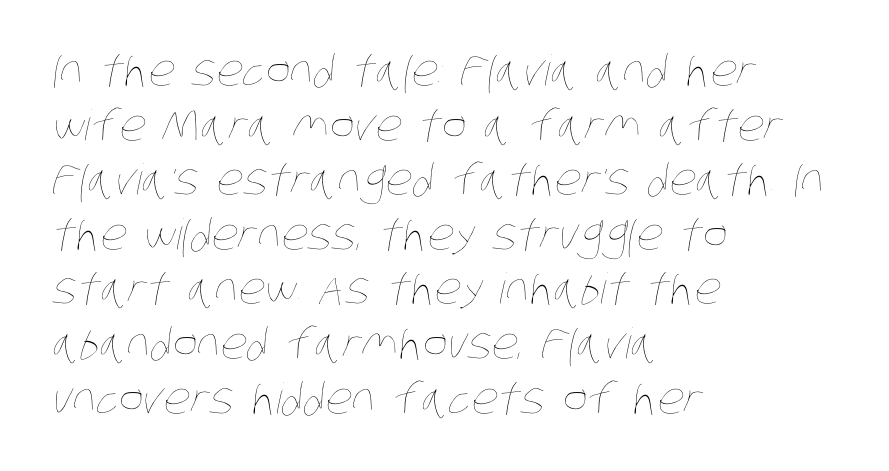
The string is rendered with underlining switched off. The setting favours the left margin, as ordinary paragraphs usually do. Whoever set this chose a conventional vertical rhythm. Think of a printed novel: that variable character pitch is what you see here. How are the letters spaced? Ordinarily, with no added tracking. Weight: regular or lighter.
